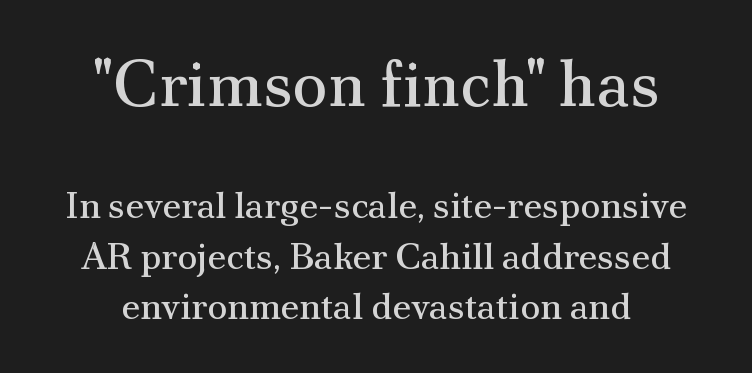
{"serif": "yes", "italic": "no", "bold": "no", "weight": "regular", "width": "normal", "stroke_contrast": "medium", "x_height": "small", "monospaced": "no", "underline": "no", "align": "center", "line_spacing": "normal", "line_spacing_ratio": 1.36, "letter_spacing": "normal", "letter_spacing_em": 0.0, "larger_block": "first", "size_ratio": 1.76, "glyph_px": 65}
